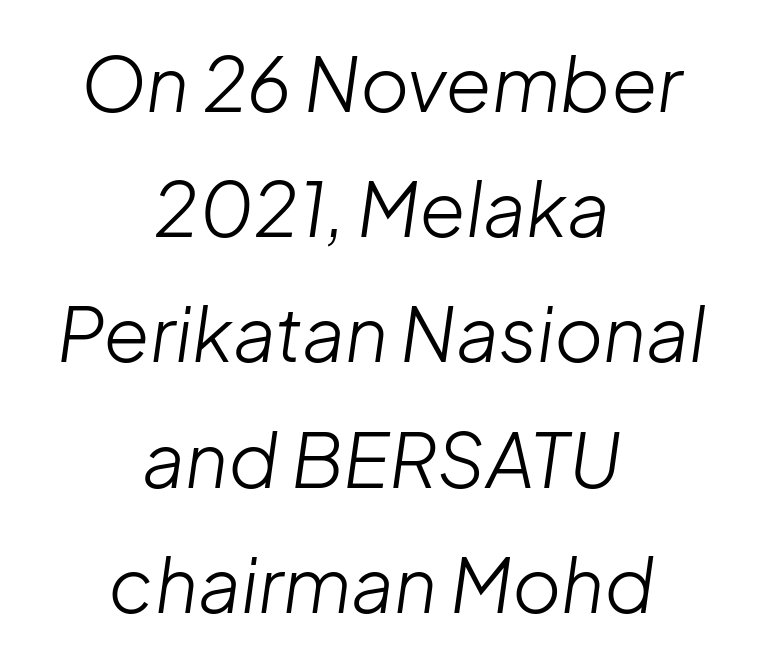
The image shows 75 px light type, italic (leaning right); set centered, normal line spacing (1.67x), normal letter spacing, not underlined; low stroke contrast and a medium x-height.
